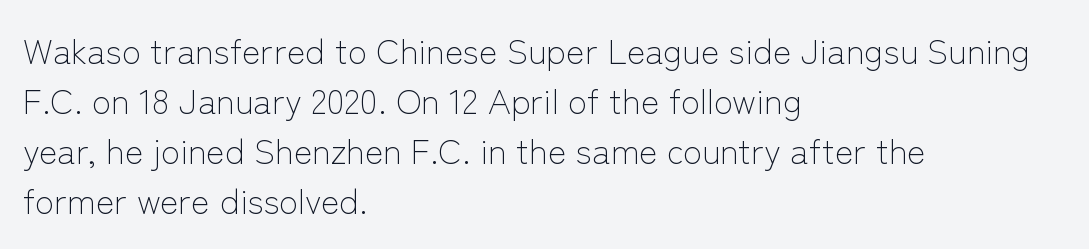
{"serif": "no", "italic": "no", "bold": "no", "weight": "light", "width": "normal", "stroke_contrast": "low", "x_height": "medium", "monospaced": "no", "underline": "no", "align": "left", "line_spacing": "normal", "line_spacing_ratio": 1.43, "letter_spacing": "normal", "letter_spacing_em": 0.0, "glyph_px": 35}
